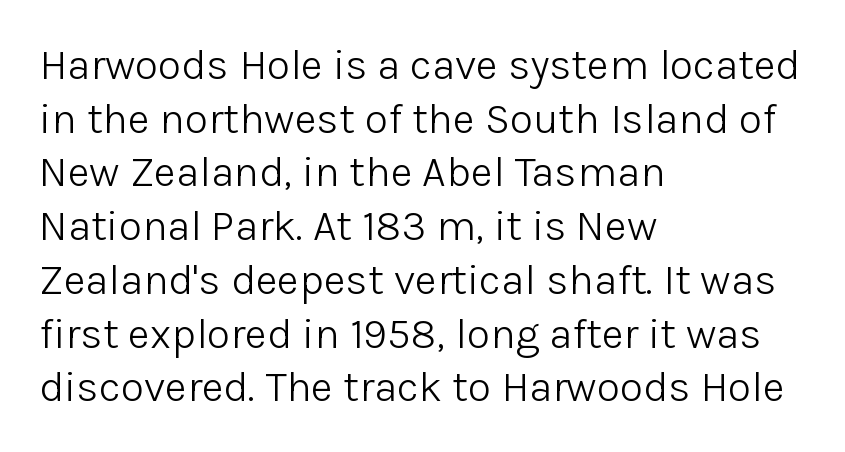
The image shows 43 px light sans-serif type, upright; set left-aligned, normal line spacing (1.25x), normal letter spacing, not underlined; low stroke contrast and a medium x-height.
